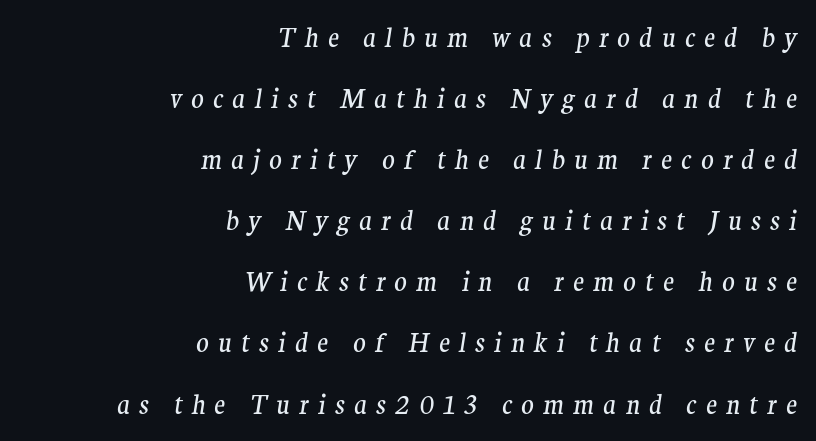
Q: Is the text bold? A: No.
Q: Is the text italic (slanted)? A: Yes, it leans right by about 9 degrees.
Q: Is the text underlined? A: No.
Q: How is the paragraph aligned? A: Right-aligned.
Q: Is the spacing between letters normal or unusually wide? A: Unusually wide.
Q: Is the spacing between lines tight, normal or loose? A: Loose.
